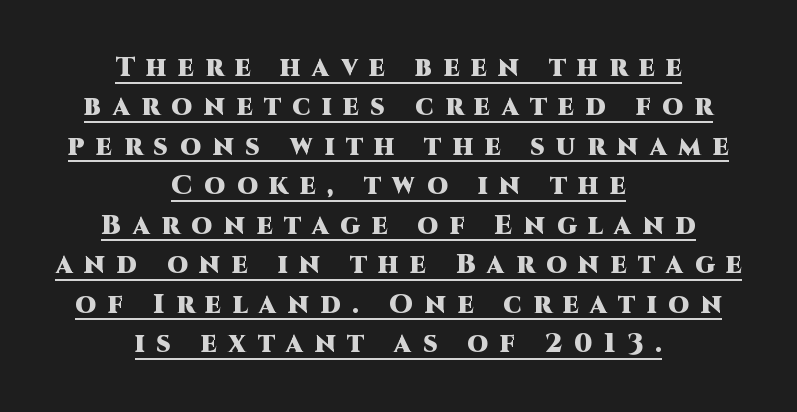
The image shows 27 px bold type, upright; set centered, normal line spacing (1.46x), unusually wide letter spacing (+0.43 em), underlined.
